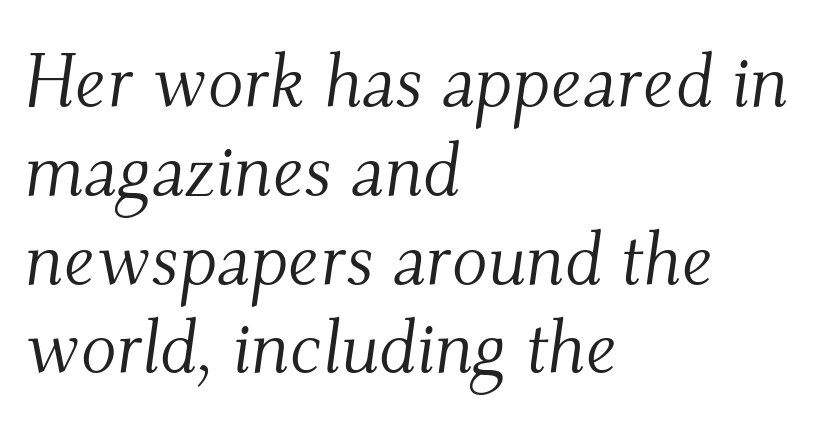
Each letter's strokes conclude with small projecting serifs. Slant detected: the letters are inclined. The rendering uses natural spacing where letterforms have individual widths. The font sits on the lighter half of the weight spectrum, regular included. The passage shown has conventional tracking throughout. This rendering features lettering with no underline.
